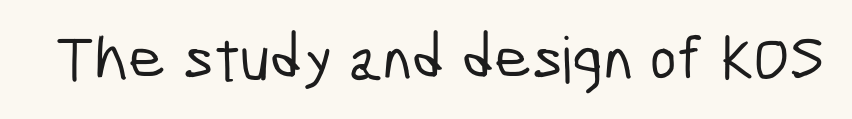
{"serif": "no", "width": "condensed", "stroke_contrast": "low", "x_height": "medium", "monospaced": "no", "underline": "no", "letter_spacing": "normal", "letter_spacing_em": 0.0, "glyph_px": 64}
